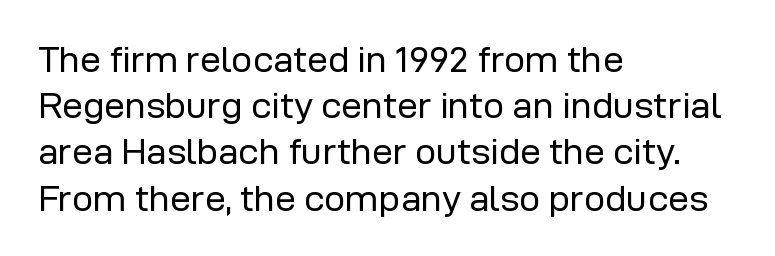
The image shows 37 px regular-weight sans-serif type, upright; set left-aligned, normal line spacing (1.25x), normal letter spacing, not underlined; low stroke contrast and a medium x-height.
